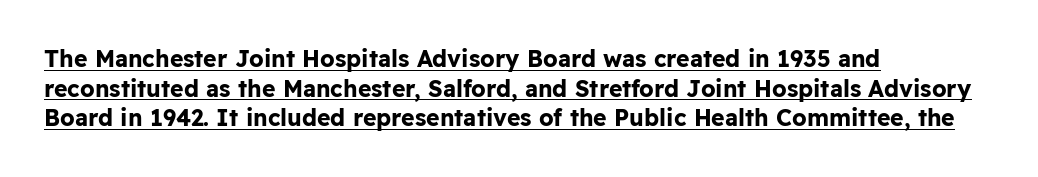
The image shows 23 px bold type, upright; set left-aligned, normal line spacing (1.29x), normal letter spacing, underlined.
